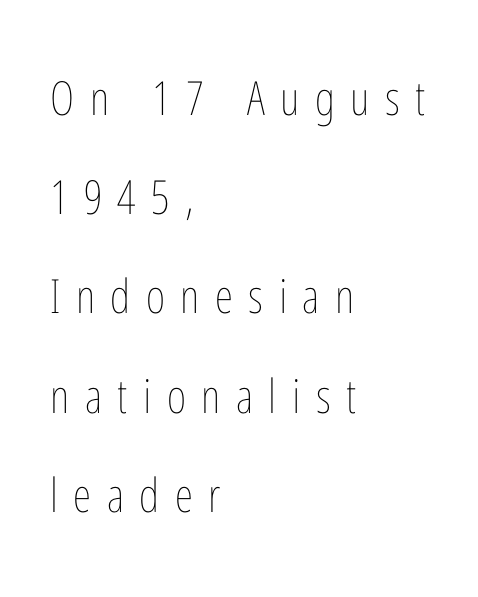
Q: Is the text bold? A: No.
Q: Is the text italic (slanted)? A: No, it is upright.
Q: Is the text underlined? A: No.
Q: How is the paragraph aligned? A: Left-aligned.
Q: Is the spacing between letters normal or unusually wide? A: Unusually wide.
Q: Is the spacing between lines tight, normal or loose? A: Loose.
Q: Width (condensed, normal, or wide)? A: Condensed.
Q: Stroke contrast? A: Low.
Q: x-height? A: Medium.
Q: Monospaced? A: No.
